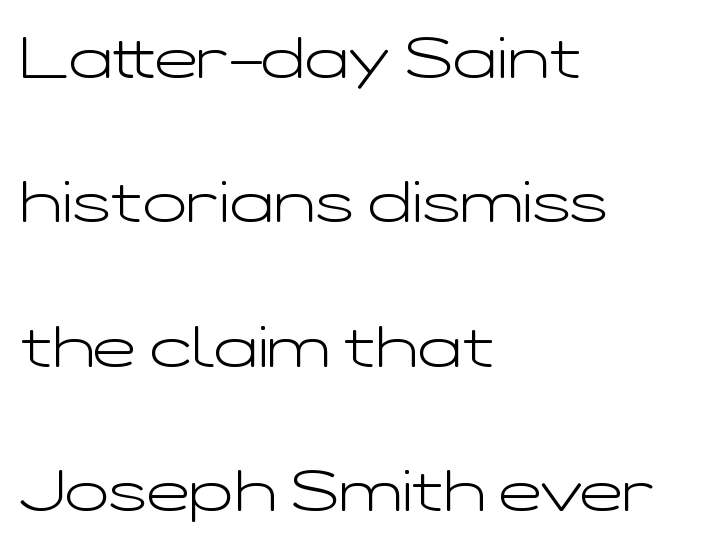
No feet cap the strokes, marking this as sans-serif type. Posture: vertical. A clean baseline with only descenders dipping below it. Spacing verdict: proportional, widths tailored to each character.
